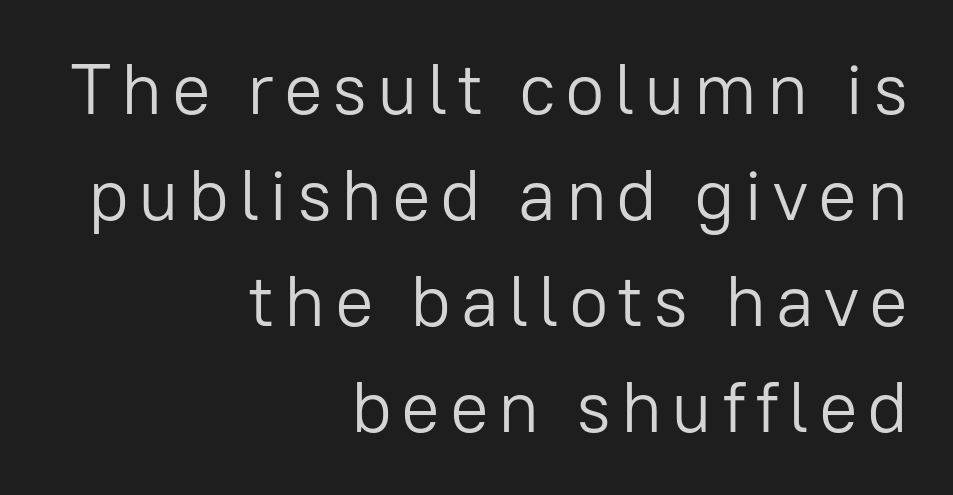
{"serif": "no", "italic": "no", "bold": "no", "weight": "light", "width": "normal", "stroke_contrast": "low", "x_height": "medium", "monospaced": "no", "underline": "no", "align": "right", "line_spacing": "normal", "line_spacing_ratio": 1.47, "glyph_px": 72}
